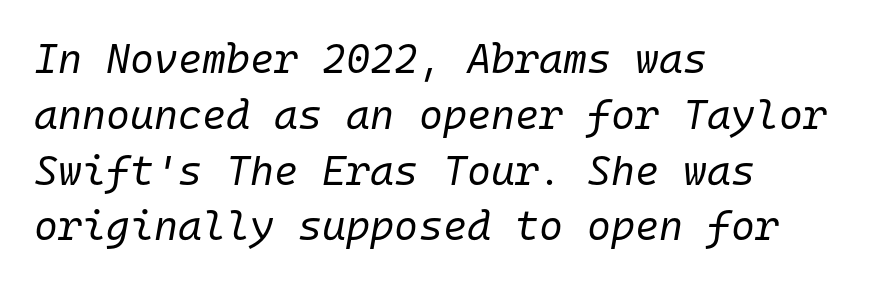
Each letter, wide or thin by design, is forced into the same width here. The glyphs look as if they've been sheared to an angle. This rendering features lettering with no underline. A light-to-regular cut is what we see here. You could call the tracking neutral — neither tight nor loose.
